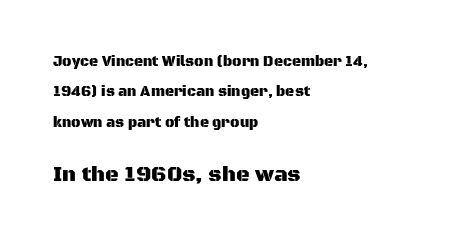
Underlining? Definitely not there. Nothing unusual about the tracking: characters are spaced as the font intends. This sample uses an upright cut, with every glyph sitting square on the baseline. Interline gaps are noticeably wide in this sample.
